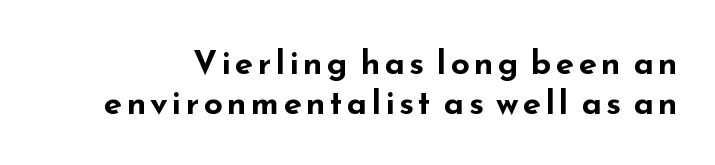
The image shows 33 px bold, wide sans-serif type, upright; set line spacing 1.21x, not underlined; low stroke contrast and a small x-height.
